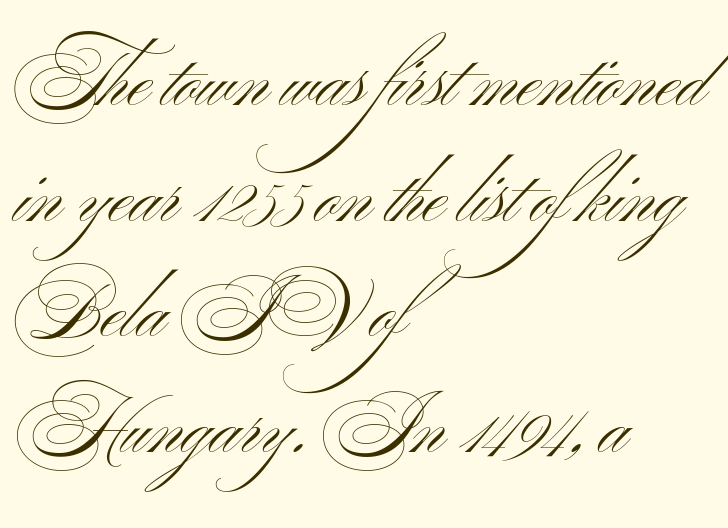
No extra ink here — the face is not bold. Interline gaps are of average width in this sample. Font category for this specimen: sans-serif.
